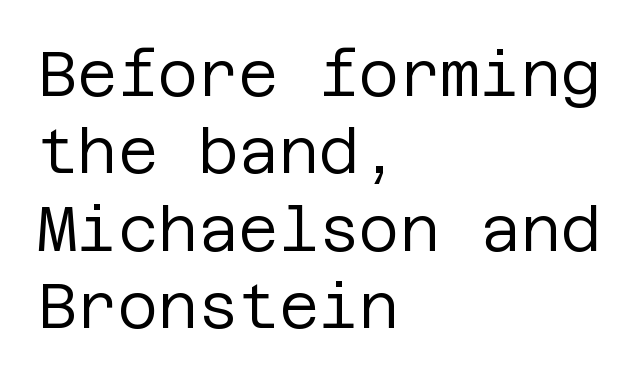
Q: Is the text bold? A: No.
Q: Is the text italic (slanted)? A: No, it is upright.
Q: Is the typeface a serif or a sans-serif typeface? A: Sans-serif.
Q: Is the text underlined? A: No.
Q: How is the paragraph aligned? A: Left-aligned.
Q: Is the spacing between letters normal or unusually wide? A: Normal.
Q: Is the spacing between lines tight, normal or loose? A: Normal.
Q: Width (condensed, normal, or wide)? A: Normal.
Q: Stroke contrast? A: Low.
Q: x-height? A: Large.
